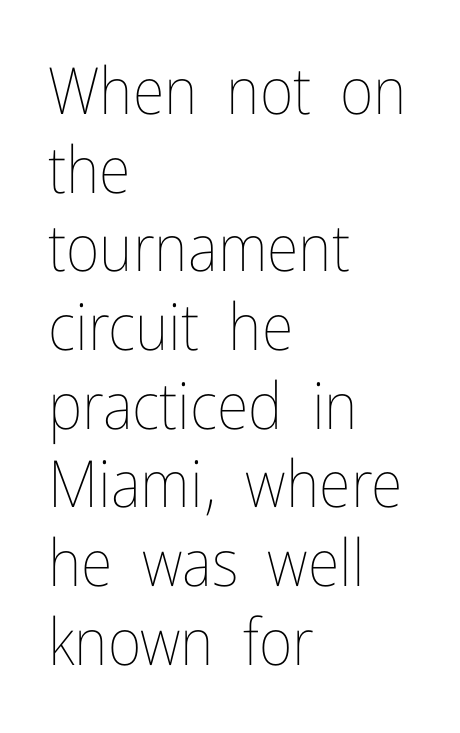
Q: Is the text bold? A: No.
Q: Is the text italic (slanted)? A: No, it is upright.
Q: Is the text underlined? A: No.
Q: How is the paragraph aligned? A: Left-aligned.
Q: Is the spacing between letters normal or unusually wide? A: Normal.
Q: Width (condensed, normal, or wide)? A: Condensed.
Q: Stroke contrast? A: Low.
Q: x-height? A: Medium.
Q: Monospaced? A: No.
